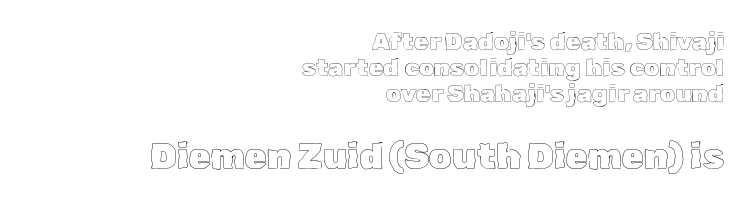
Each word holds together tightly as a unit, with standard inter-letter gaps. The type sits square on the baseline with zero lean. Spacing verdict: proportional, widths tailored to each character. Underline: absent. The leading is snug, giving the passage a crowded texture. Short and long lines alike share a common ending point at right.
